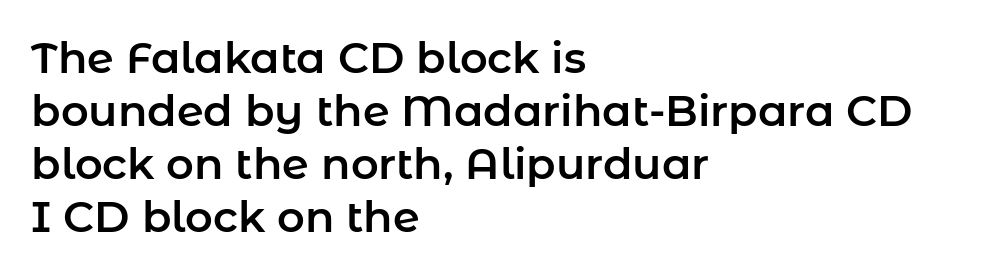
{"serif": "no", "italic": "no", "width": "normal", "stroke_contrast": "low", "x_height": "medium", "monospaced": "no", "underline": "no", "align": "left", "line_spacing_ratio": 1.23, "letter_spacing": "normal", "letter_spacing_em": 0.0, "glyph_px": 43}
